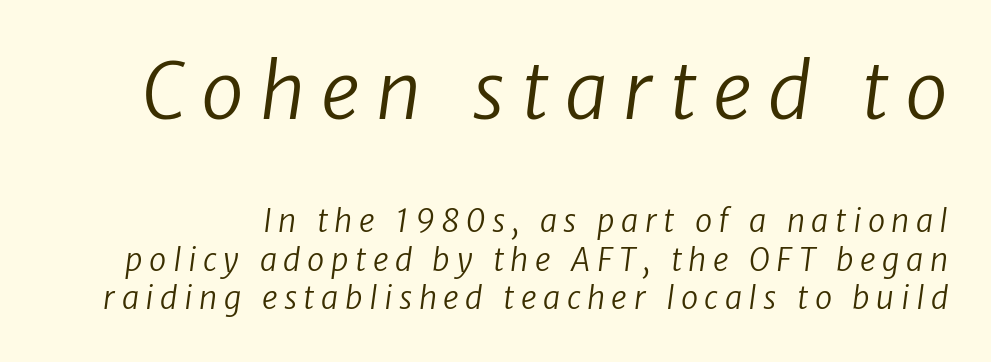
{"serif": "no", "bold": "no", "weight": "regular", "width": "normal", "stroke_contrast": "low", "x_height": "medium", "monospaced": "no", "underline": "no", "line_spacing": "normal", "line_spacing_ratio": 1.25, "letter_spacing": "wide", "letter_spacing_em": 0.21, "larger_block": "first", "size_ratio": 2.48, "glyph_px": 77}
